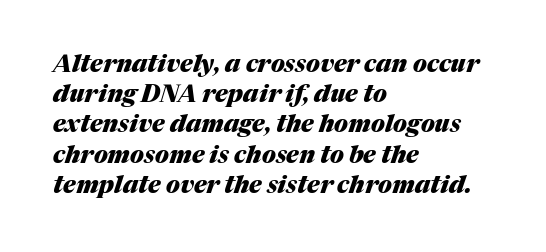
Compared with a centered layout, this one pins lines to the left instead. Normally led — the rows are evenly, conventionally spaced. Honestly, the letter spacing is just normal — you wouldn't notice it. Each glyph is drawn with heavy, bold strokes. The specimen omits any rule beneath the text block's lines. These lines were composed using italics.
